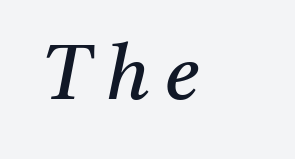
Q: Is the text bold? A: No.
Q: Is the text italic (slanted)? A: Yes, it leans right by about 11 degrees.
Q: Is the typeface a serif or a sans-serif typeface? A: Serif.
Q: Is the text underlined? A: No.
Q: How is the paragraph aligned? A: Left-aligned.
Q: Is the spacing between letters normal or unusually wide? A: Unusually wide.
Q: Width (condensed, normal, or wide)? A: Normal.
Q: Stroke contrast? A: Medium.
Q: x-height? A: Medium.
Q: Monospaced? A: No.
